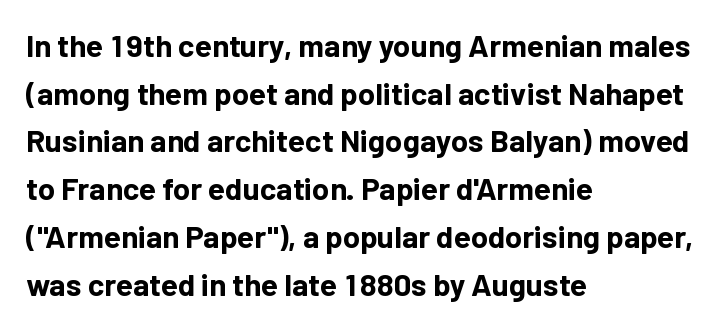
{"serif": "no", "italic": "no", "bold": "yes", "weight": "bold", "width": "normal", "stroke_contrast": "low", "x_height": "medium", "monospaced": "no", "underline": "no", "align": "left", "line_spacing": "normal", "line_spacing_ratio": 1.54, "letter_spacing": "normal", "letter_spacing_em": 0.0, "glyph_px": 31}
